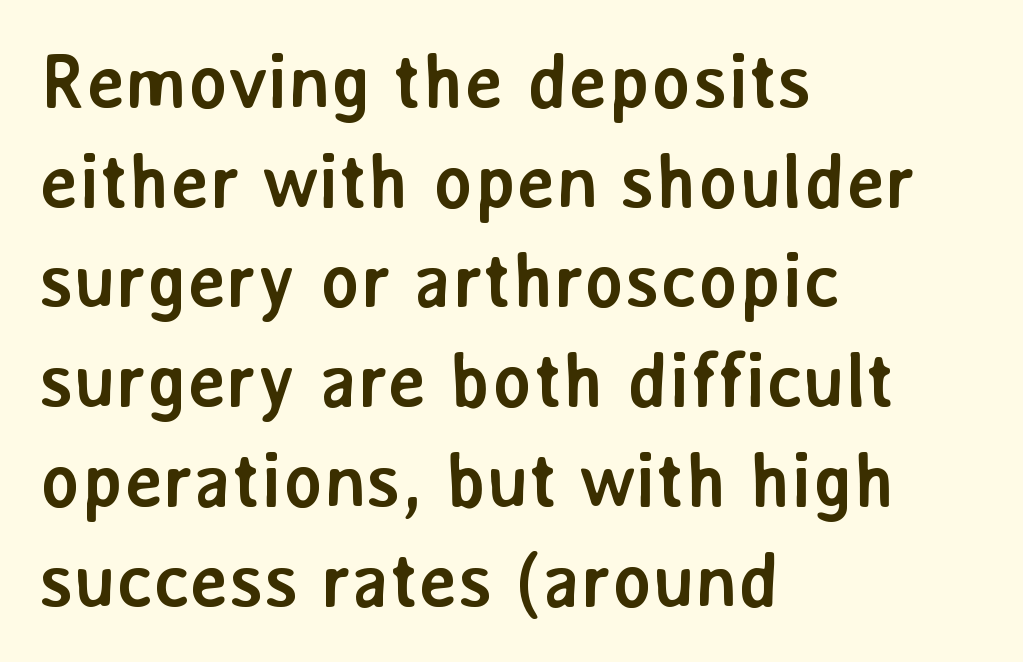
In terms of letterform style, serifs are entirely absent. Italic: no, the glyphs are upright roman. Alignment: flush left. The vertical gap from one line to the next is medium. Default kerning and tracking; the words read as compact shapes. Heavy, bold letterforms.
